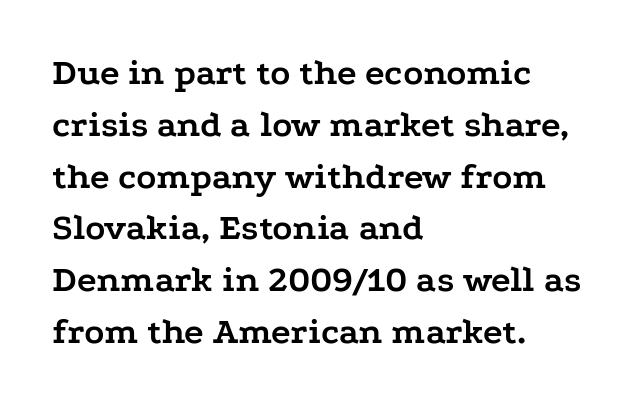
{"serif": "yes", "italic": "no", "bold": "yes", "weight": "semibold", "width": "wide", "stroke_contrast": "low", "x_height": "medium", "monospaced": "no", "underline": "no", "align": "left", "line_spacing": "normal", "line_spacing_ratio": 1.4, "letter_spacing": "normal", "letter_spacing_em": 0.0, "glyph_px": 37}
